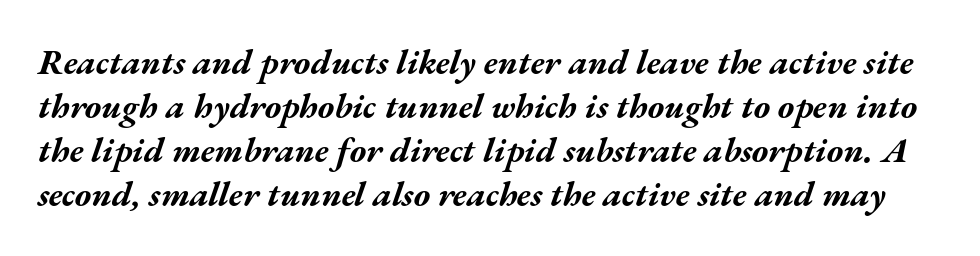
The image shows 35 px bold, wide type, italic (leaning right); set normal line spacing (1.26x), normal letter spacing, not underlined; medium stroke contrast and a medium x-height.
